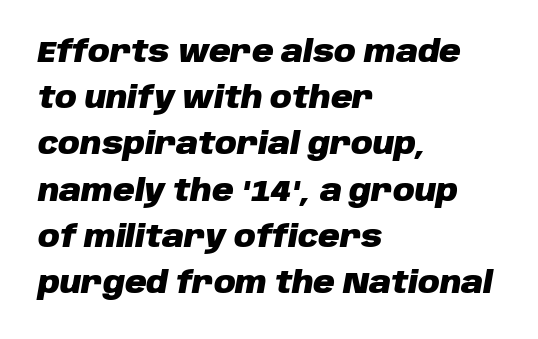
The image shows 30 px heavy type, italic (leaning right); set left-aligned, normal line spacing (1.54x), normal letter spacing, not underlined; low stroke contrast and a large x-height.
